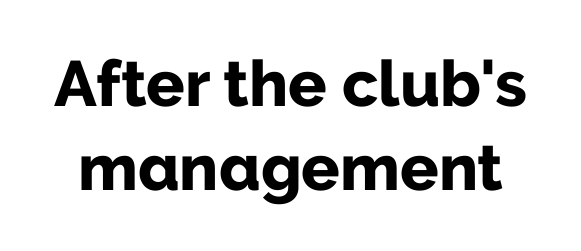
Honestly, there is no underline to notice here at all. Look at the stroke-to-counter ratio: heavy, a bold. Type style note: lacks serifs. Letter spacing: default.
